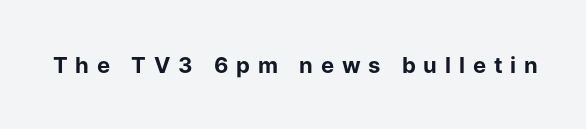
Q: Is the text bold? A: Yes.
Q: Is the text italic (slanted)? A: No, it is upright.
Q: Is the text underlined? A: No.
Q: Is the spacing between letters normal or unusually wide? A: Unusually wide.
